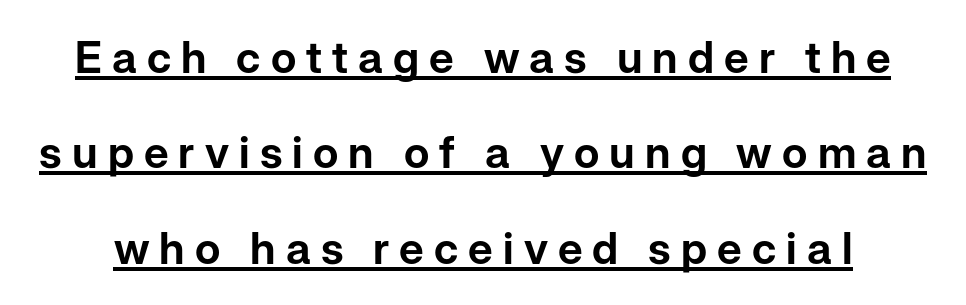
This is underlined copy, the kind a proofreader might mark for attention. Horizontal bands of white between lines are thick stripes. Note the varied advance widths — an 'i' is clearly narrower than an 'm'. Does extra space separate the letters? Yes, quite a lot of it.
